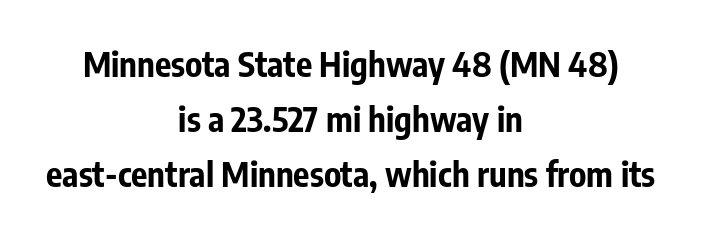
Q: Is the text bold? A: Yes.
Q: Is the text italic (slanted)? A: No, it is upright.
Q: Is the typeface a serif or a sans-serif typeface? A: Sans-serif.
Q: Is the text underlined? A: No.
Q: How is the paragraph aligned? A: Centered.
Q: Is the spacing between letters normal or unusually wide? A: Normal.
Q: Is the spacing between lines tight, normal or loose? A: Normal.
Q: Width (condensed, normal, or wide)? A: Condensed.
Q: Stroke contrast? A: Low.
Q: x-height? A: Medium.
Q: Monospaced? A: No.
